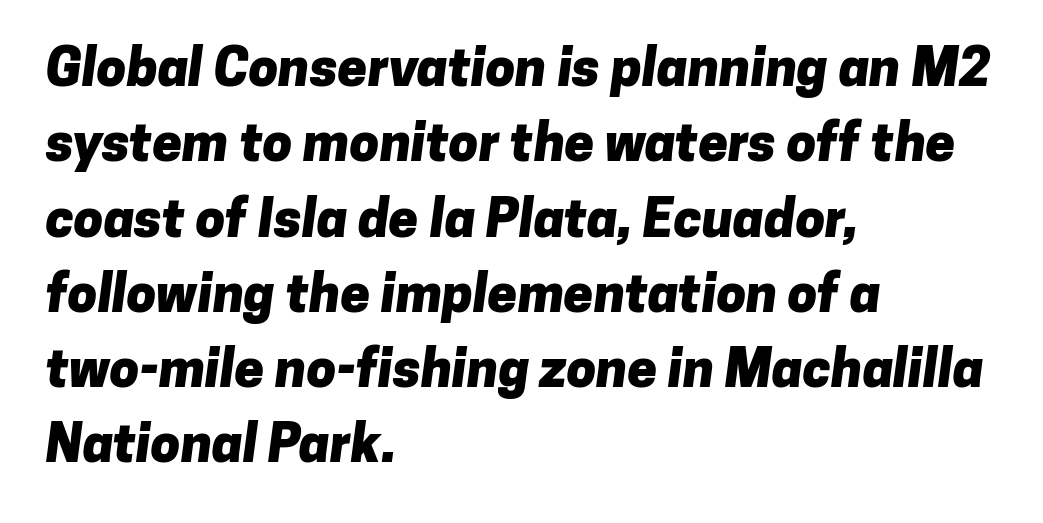
Q: Is the text bold? A: Yes.
Q: Is the typeface a serif or a sans-serif typeface? A: Sans-serif.
Q: Is the text underlined? A: No.
Q: How is the paragraph aligned? A: Left-aligned.
Q: Is the spacing between letters normal or unusually wide? A: Normal.
Q: Is the spacing between lines tight, normal or loose? A: Normal.
Q: Width (condensed, normal, or wide)? A: Normal.
Q: Stroke contrast? A: Low.
Q: x-height? A: Medium.
Q: Monospaced? A: No.
